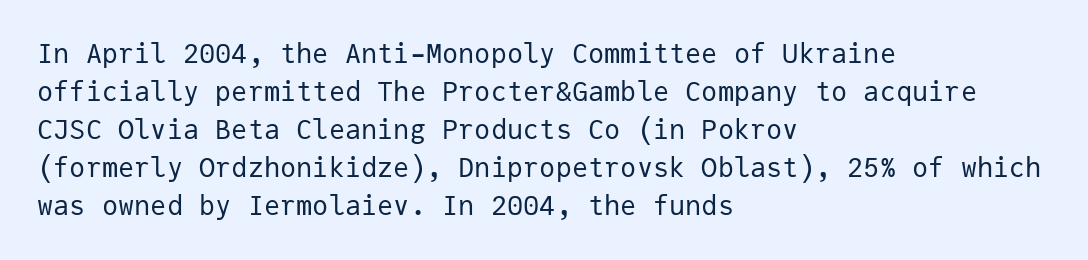
Q: Is the text bold? A: No.
Q: Is the text italic (slanted)? A: No, it is upright.
Q: Is the text underlined? A: No.
Q: How is the paragraph aligned? A: Left-aligned.
Q: Is the spacing between letters normal or unusually wide? A: Normal.
Q: Is the spacing between lines tight, normal or loose? A: Normal.
